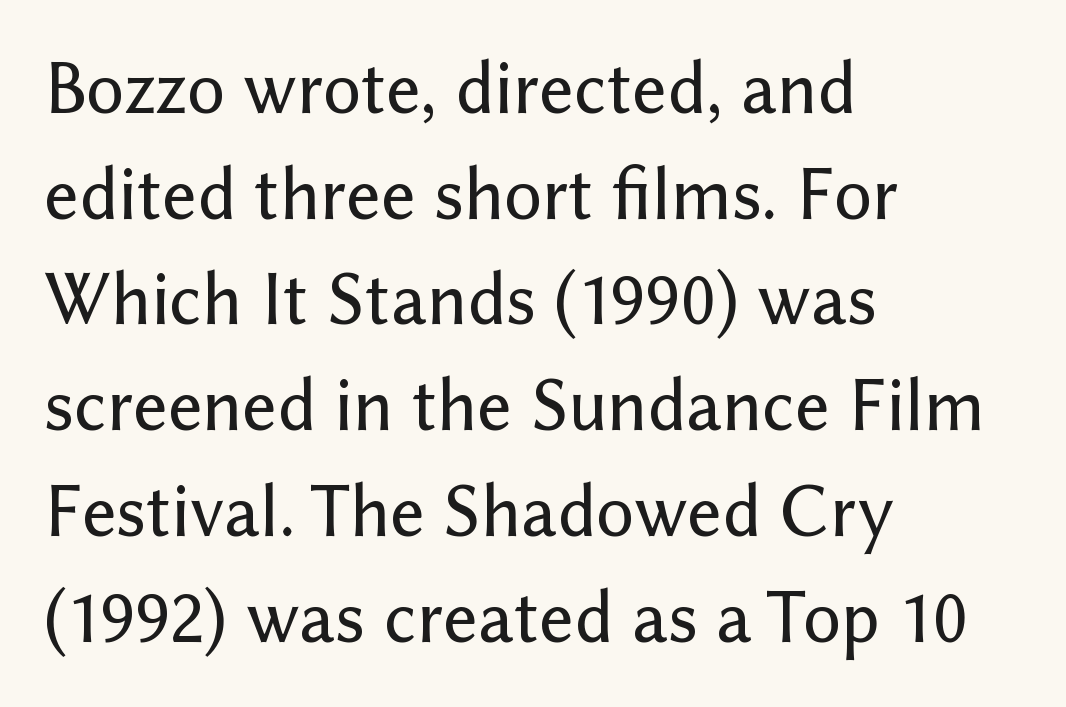
Q: Is the text italic (slanted)? A: No, it is upright.
Q: Is the typeface a serif or a sans-serif typeface? A: Sans-serif.
Q: Is the text underlined? A: No.
Q: How is the paragraph aligned? A: Left-aligned.
Q: Is the spacing between letters normal or unusually wide? A: Normal.
Q: Is the spacing between lines tight, normal or loose? A: Normal.
Q: Width (condensed, normal, or wide)? A: Normal.
Q: Stroke contrast? A: Low.
Q: x-height? A: Medium.
Q: Monospaced? A: No.
